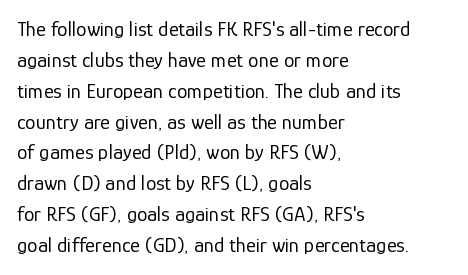
Q: Is the text bold? A: No.
Q: Is the text italic (slanted)? A: No, it is upright.
Q: Is the text underlined? A: No.
Q: How is the paragraph aligned? A: Left-aligned.
Q: Is the spacing between letters normal or unusually wide? A: Normal.
Q: Is the spacing between lines tight, normal or loose? A: Normal.
